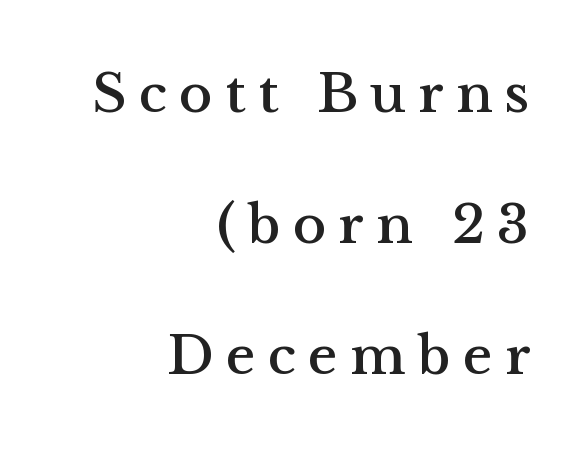
{"serif": "yes", "italic": "no", "width": "normal", "stroke_contrast": "medium", "x_height": "medium", "monospaced": "no", "underline": "no", "align": "right", "line_spacing": "loose", "line_spacing_ratio": 2.34, "letter_spacing": "wide", "letter_spacing_em": 0.22, "glyph_px": 56}
